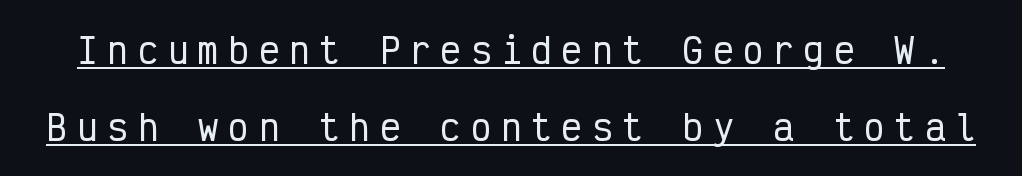
{"serif": "no", "italic": "no", "width": "condensed", "stroke_contrast": "low", "x_height": "medium", "monospaced": "yes", "underline": "yes", "line_spacing": "loose", "line_spacing_ratio": 2.26, "letter_spacing": "wide", "letter_spacing_em": 0.29, "glyph_px": 34}
